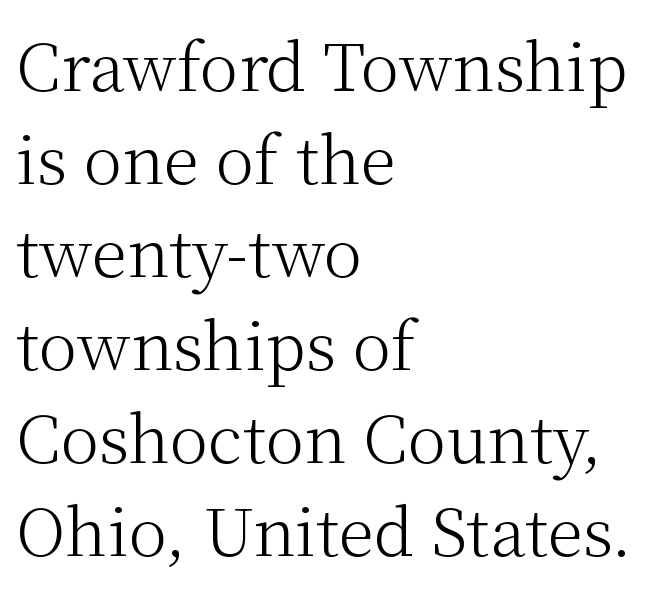
The image shows 65 px light serif type, upright; set left-aligned, normal line spacing (1.43x), normal letter spacing, not underlined; medium stroke contrast and a medium x-height.
